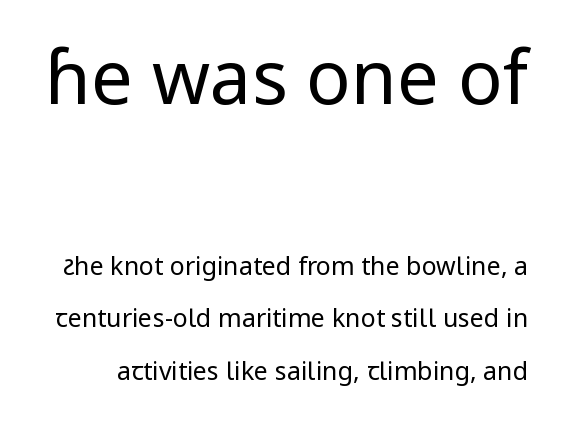
{"serif": "no", "italic": "no", "bold": "no", "weight": "regular", "width": "normal", "stroke_contrast": "low", "x_height": "medium", "monospaced": "no", "underline": "no", "line_spacing": "loose", "line_spacing_ratio": 2.1, "letter_spacing": "normal", "letter_spacing_em": 0.0, "larger_block": "first", "size_ratio": 2.96, "glyph_px": 74}
